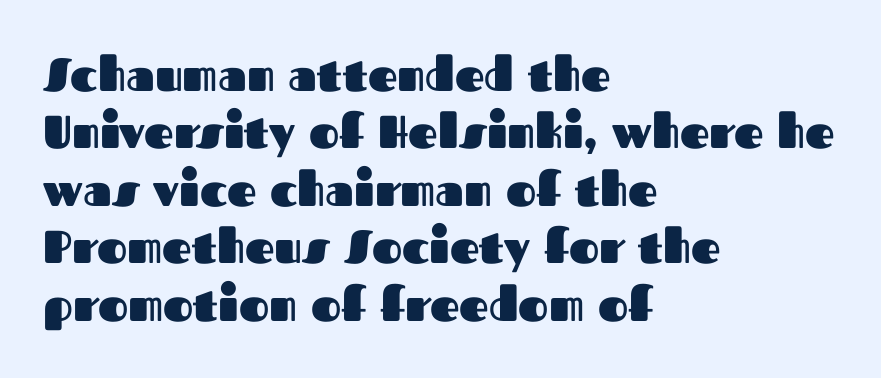
The image shows 46 px heavy sans-serif type, upright; set left-aligned, normal line spacing (1.25x), normal letter spacing, not underlined; medium stroke contrast and a medium x-height.
